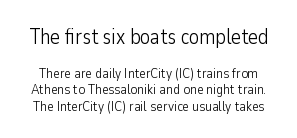
{"italic": "no", "bold": "no", "underline": "no", "line_spacing_ratio": 1.16, "letter_spacing": "normal", "letter_spacing_em": 0.0, "larger_block": "first", "size_ratio": 1.5, "glyph_px": 21}
